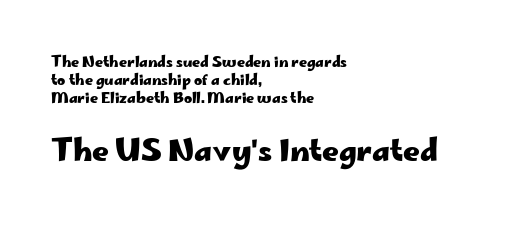
{"serif": "no", "italic": "no", "bold": "yes", "weight": "heavy", "width": "wide", "stroke_contrast": "low", "x_height": "small", "monospaced": "no", "underline": "no", "align": "left", "line_spacing": "normal", "line_spacing_ratio": 1.3, "letter_spacing": "normal", "letter_spacing_em": 0.0, "larger_block": "second", "size_ratio": 2.07, "glyph_px": 29}
